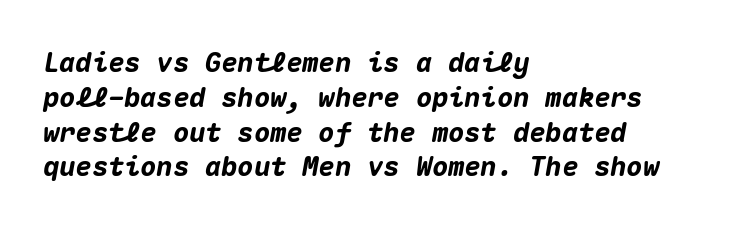
You could call the tracking neutral — neither tight nor loose. If you drew a ruler down the left edge, every line would touch it. As a designer I'd log this as weight 700, bold. Beneath every word, the page is bare. Designer's note — italics engaged.
